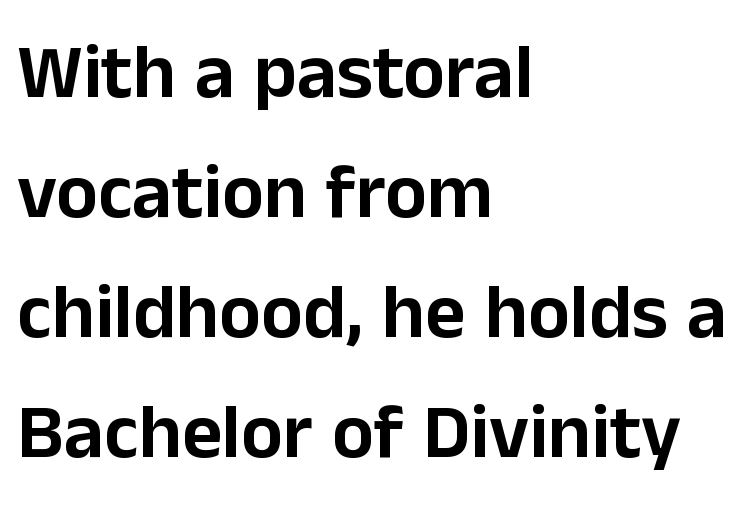
Q: Is the text italic (slanted)? A: No, it is upright.
Q: Is the typeface a serif or a sans-serif typeface? A: Sans-serif.
Q: Is the text underlined? A: No.
Q: How is the paragraph aligned? A: Left-aligned.
Q: Is the spacing between letters normal or unusually wide? A: Normal.
Q: Is the spacing between lines tight, normal or loose? A: Normal.
Q: Width (condensed, normal, or wide)? A: Normal.
Q: Stroke contrast? A: Low.
Q: x-height? A: Medium.
Q: Monospaced? A: No.
